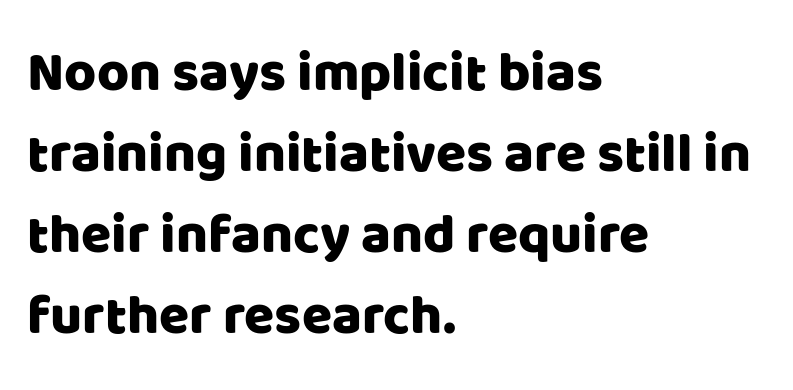
Nobody touched the tracking dial on this one. No feet cap the strokes, marking this as sans-serif type. Descenders are the only things crossing below the line. Compared with a centered layout, this one pins lines to the left instead.
